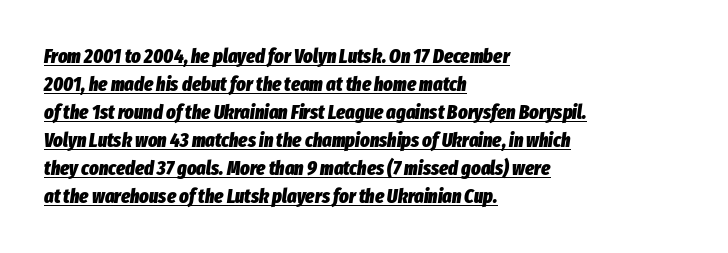
Successive baselines arrive at the customary interval. A typographer would call this underscored text. Does the weight exceed regular? Yes, all the way to bold. Is the letter spacing exaggerated? No — it looks like the ordinary default.
